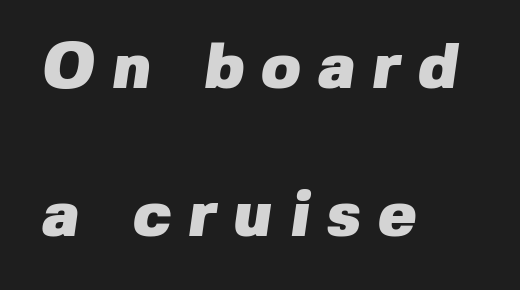
The image shows 64 px heavy sans-serif type; set left-aligned, loose line spacing (2.32x), unusually wide letter spacing (+0.27 em), not underlined; low stroke contrast and a medium x-height.
